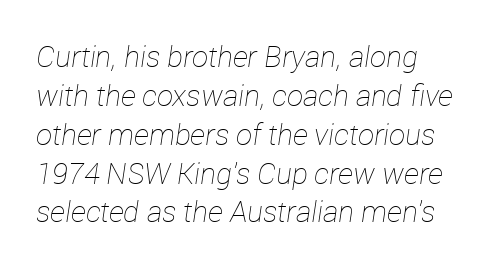
Q: Is the text bold? A: No.
Q: Is the text italic (slanted)? A: Yes, it leans right by about 12 degrees.
Q: Is the text underlined? A: No.
Q: How is the paragraph aligned? A: Left-aligned.
Q: Is the spacing between letters normal or unusually wide? A: Normal.
Q: Is the spacing between lines tight, normal or loose? A: Normal.
Q: Width (condensed, normal, or wide)? A: Normal.
Q: Stroke contrast? A: Low.
Q: x-height? A: Medium.
Q: Monospaced? A: No.
